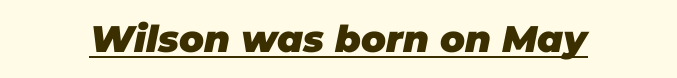
The characters look thick and weighty, a clear bold. Posture: slanted. A typesetter would call this proportional, since set widths differ per character. Does extra space separate the letters? No, they use regular spacing.
